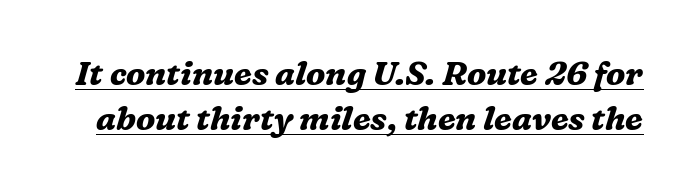
{"serif": "yes", "italic": "yes", "lean": "right", "slant_degrees": 16, "bold": "yes", "weight": "bold", "width": "normal", "stroke_contrast": "medium", "x_height": "medium", "monospaced": "no", "underline": "yes", "line_spacing": "normal", "line_spacing_ratio": 1.37, "letter_spacing": "normal", "letter_spacing_em": 0.0, "glyph_px": 33}
